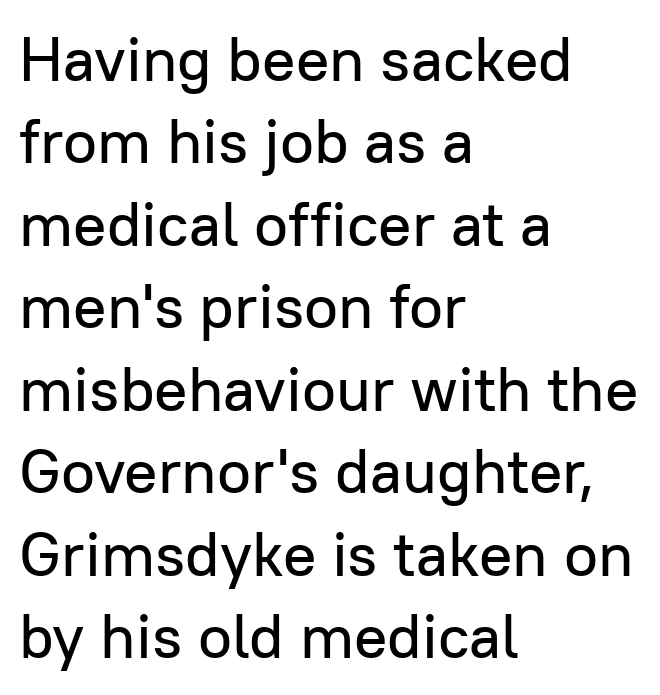
Q: Is the text italic (slanted)? A: No, it is upright.
Q: Is the typeface a serif or a sans-serif typeface? A: Sans-serif.
Q: Is the text underlined? A: No.
Q: How is the paragraph aligned? A: Left-aligned.
Q: Is the spacing between letters normal or unusually wide? A: Normal.
Q: Is the spacing between lines tight, normal or loose? A: Normal.
Q: Width (condensed, normal, or wide)? A: Normal.
Q: Stroke contrast? A: Low.
Q: x-height? A: Medium.
Q: Monospaced? A: No.
